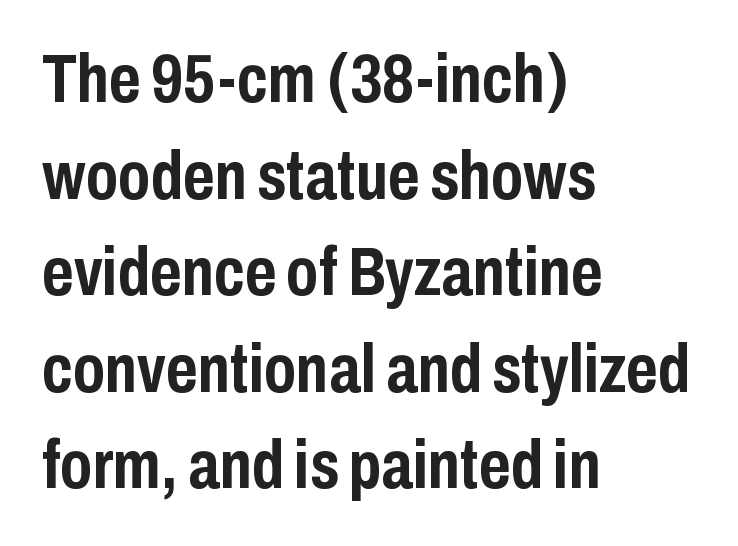
{"serif": "no", "italic": "no", "bold": "yes", "weight": "semibold", "width": "condensed", "stroke_contrast": "low", "x_height": "medium", "monospaced": "no", "underline": "no", "align": "left", "line_spacing": "normal", "line_spacing_ratio": 1.42, "letter_spacing": "normal", "letter_spacing_em": 0.0, "glyph_px": 68}
